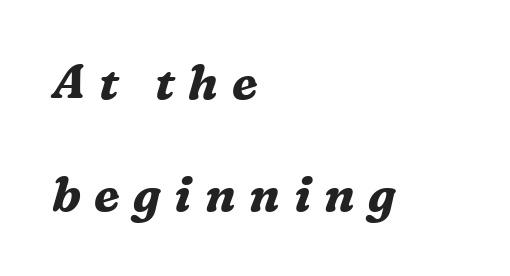
Spacing between characters has been opened up far beyond the box default. The whole block is typeset with a tilt. Strokes here are thick enough to call this a true bold. Anything drawn beneath the words? Only blank space. This is serif lettering, the kind often seen in printed books.
